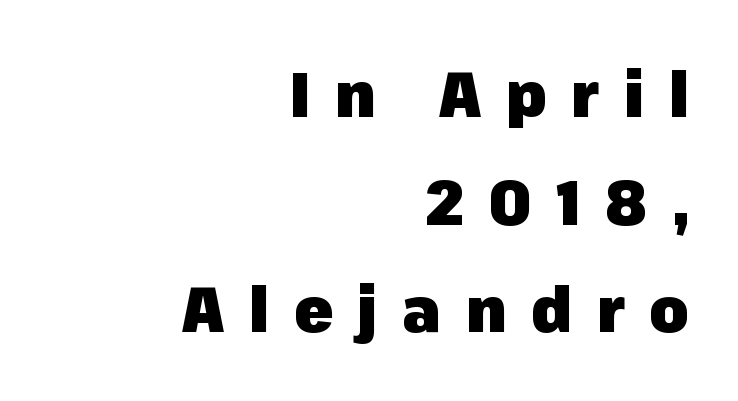
{"serif": "no", "italic": "no", "bold": "yes", "weight": "heavy", "width": "normal", "stroke_contrast": "low", "x_height": "medium", "monospaced": "no", "underline": "no", "align": "right", "line_spacing_ratio": 1.71, "letter_spacing": "wide", "letter_spacing_em": 0.39, "glyph_px": 63}
